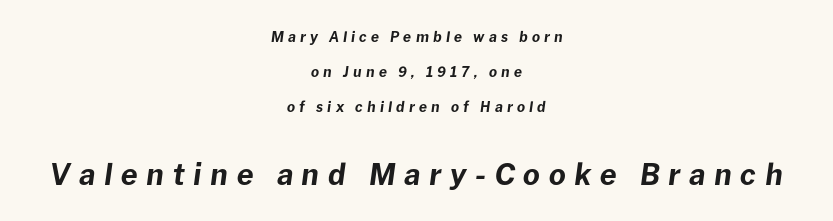
Q: Is the text bold? A: Yes.
Q: Is the text italic (slanted)? A: Yes, it leans right by about 8 degrees.
Q: Is the text underlined? A: No.
Q: How is the paragraph aligned? A: Centered.
Q: Is the spacing between letters normal or unusually wide? A: Unusually wide.
Q: Is the spacing between lines tight, normal or loose? A: Loose.
Q: Which block of text is set in a larger size, the first (top) or the second (bottom)? A: The second (bottom) one.
Q: Width (condensed, normal, or wide)? A: Normal.
Q: Stroke contrast? A: Low.
Q: x-height? A: Medium.
Q: Monospaced? A: No.
